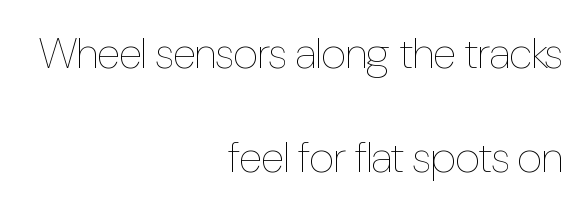
Q: Is the text bold? A: No.
Q: Is the text italic (slanted)? A: No, it is upright.
Q: Is the text underlined? A: No.
Q: How is the paragraph aligned? A: Right-aligned.
Q: Is the spacing between letters normal or unusually wide? A: Normal.
Q: Is the spacing between lines tight, normal or loose? A: Loose.
Q: Width (condensed, normal, or wide)? A: Condensed.
Q: Stroke contrast? A: Low.
Q: x-height? A: Medium.
Q: Monospaced? A: No.
